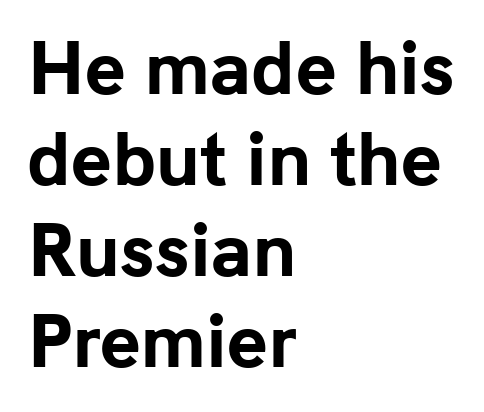
{"serif": "no", "italic": "no", "bold": "yes", "weight": "bold", "width": "normal", "stroke_contrast": "low", "x_height": "medium", "monospaced": "no", "underline": "no", "align": "left", "line_spacing": "normal", "line_spacing_ratio": 1.32, "letter_spacing": "normal", "letter_spacing_em": 0.0, "glyph_px": 69}
